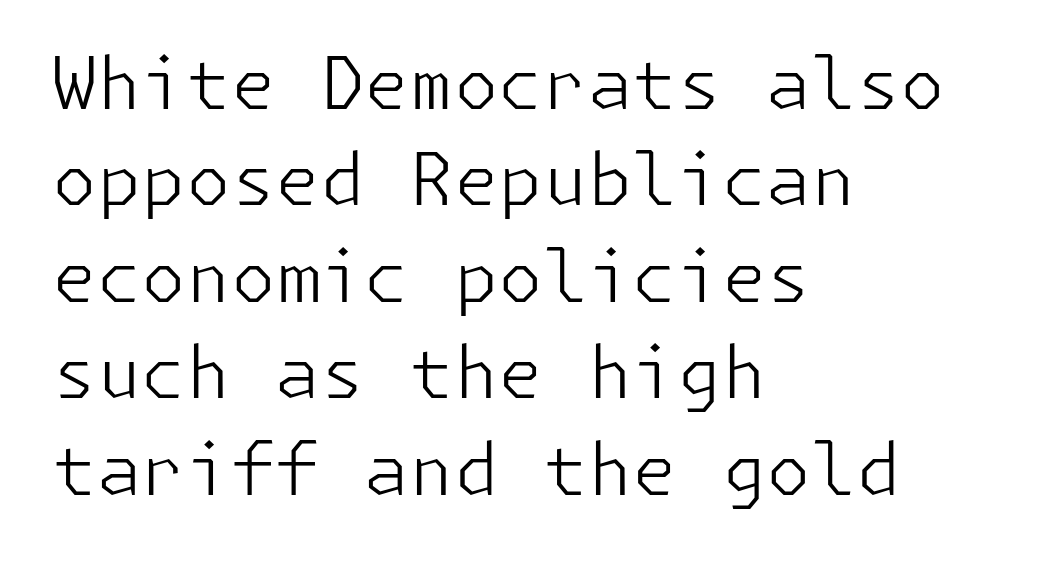
One glance says typical: line gaps are just what's usual. The foot of each line stays bare and open. Does the copy run flush right? No — it runs flush left. The typesetting does not lean heavy: it is not bold.
